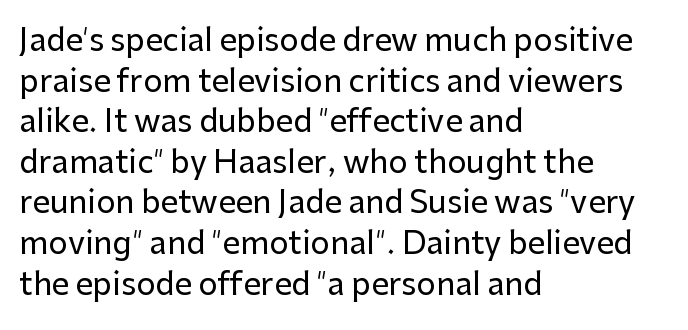
Q: Is the text italic (slanted)? A: No, it is upright.
Q: Is the typeface a serif or a sans-serif typeface? A: Sans-serif.
Q: Is the text underlined? A: No.
Q: How is the paragraph aligned? A: Left-aligned.
Q: Is the spacing between letters normal or unusually wide? A: Normal.
Q: Is the spacing between lines tight, normal or loose? A: Normal.
Q: Width (condensed, normal, or wide)? A: Normal.
Q: Stroke contrast? A: Low.
Q: x-height? A: Medium.
Q: Monospaced? A: No.
